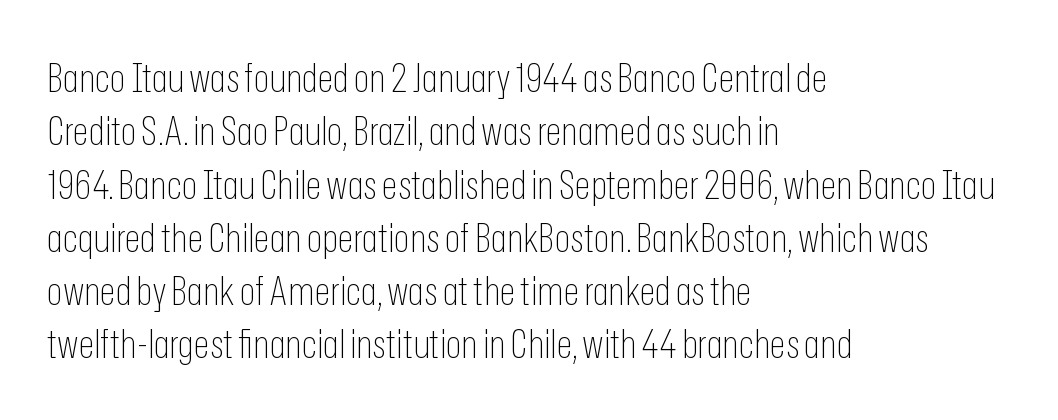
{"serif": "no", "italic": "no", "bold": "no", "weight": "thin", "width": "condensed", "stroke_contrast": "low", "x_height": "medium", "monospaced": "no", "underline": "no", "align": "left", "line_spacing": "normal", "line_spacing_ratio": 1.3, "letter_spacing": "normal", "letter_spacing_em": 0.0, "glyph_px": 41}
